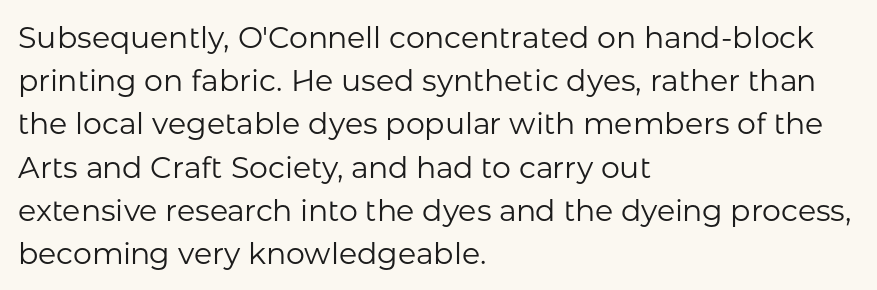
{"serif": "no", "italic": "no", "bold": "no", "weight": "regular", "width": "normal", "stroke_contrast": "low", "x_height": "medium", "monospaced": "no", "underline": "no", "align": "left", "line_spacing": "normal", "line_spacing_ratio": 1.44, "letter_spacing": "normal", "letter_spacing_em": 0.0, "glyph_px": 30}
